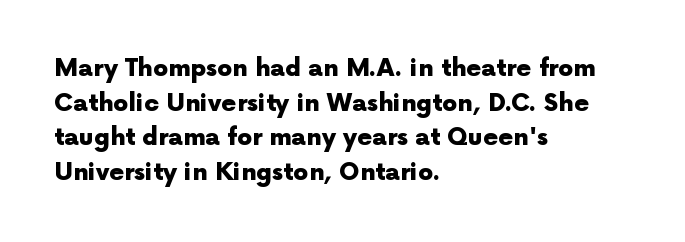
Q: Is the text bold? A: Yes.
Q: Is the text italic (slanted)? A: No, it is upright.
Q: Is the text underlined? A: No.
Q: How is the paragraph aligned? A: Left-aligned.
Q: Is the spacing between letters normal or unusually wide? A: Normal.
Q: Is the spacing between lines tight, normal or loose? A: Normal.
